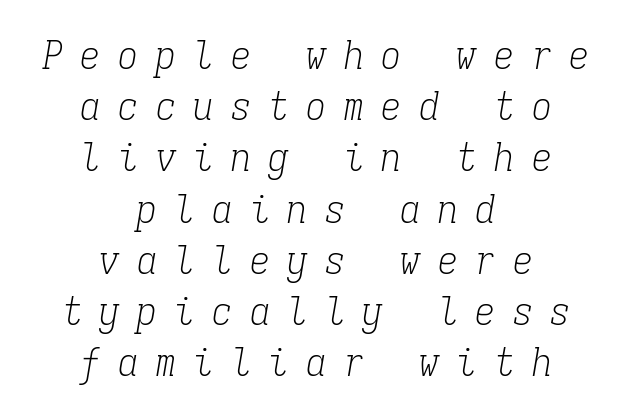
The image shows 40 px light, condensed serif type, italic (leaning right), monospaced; set centered, normal line spacing (1.28x), unusually wide letter spacing (+0.44 em), not underlined; low stroke contrast and a medium x-height.
